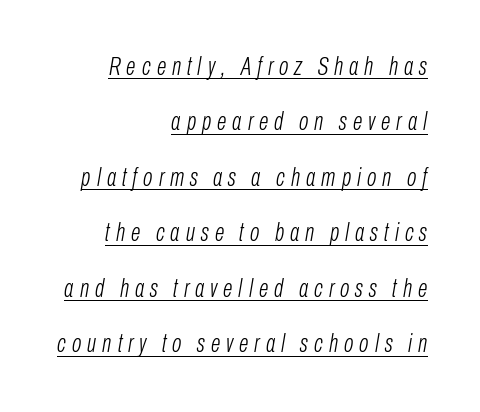
{"italic": "yes", "lean": "right", "slant_degrees": 10, "bold": "no", "underline": "yes", "align": "right", "line_spacing": "loose", "line_spacing_ratio": 2.22, "letter_spacing": "wide", "letter_spacing_em": 0.24, "glyph_px": 25}
